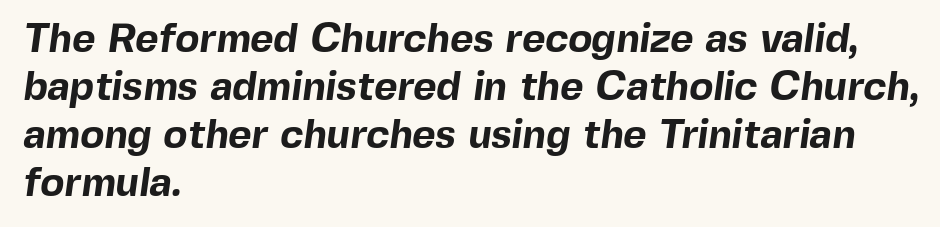
The image shows 40 px bold sans-serif type; set left-aligned, line spacing 1.2x, normal letter spacing, not underlined; a medium x-height.
